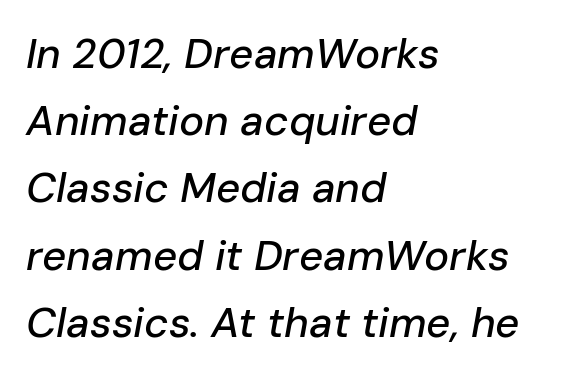
Q: Is the text italic (slanted)? A: Yes, it leans right by about 10 degrees.
Q: Is the text underlined? A: No.
Q: How is the paragraph aligned? A: Left-aligned.
Q: Is the spacing between letters normal or unusually wide? A: Normal.
Q: Is the spacing between lines tight, normal or loose? A: Normal.
Q: Width (condensed, normal, or wide)? A: Normal.
Q: Stroke contrast? A: Low.
Q: x-height? A: Medium.
Q: Monospaced? A: No.
